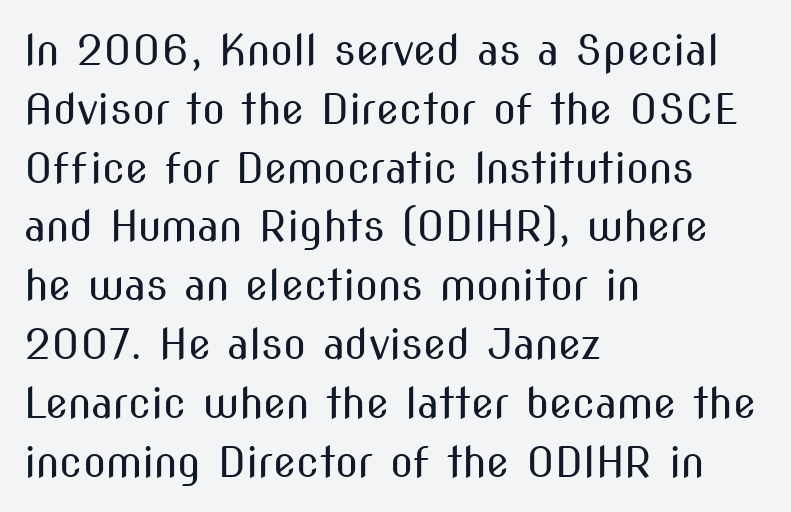
{"serif": "no", "italic": "no", "bold": "no", "weight": "regular", "width": "condensed", "stroke_contrast": "medium", "x_height": "medium", "monospaced": "no", "underline": "no", "align": "left", "line_spacing": "normal", "line_spacing_ratio": 1.4, "letter_spacing": "normal", "letter_spacing_em": 0.0, "glyph_px": 42}
